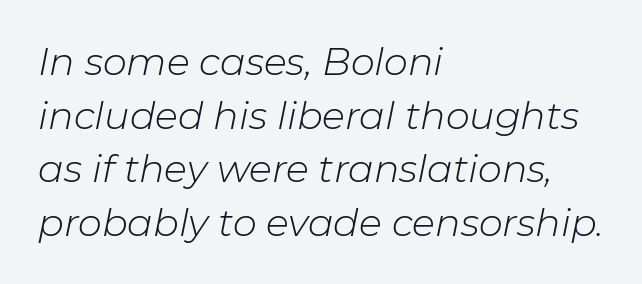
Q: Is the text bold? A: No.
Q: Is the text italic (slanted)? A: Yes, it leans right by about 11 degrees.
Q: Is the text underlined? A: No.
Q: How is the paragraph aligned? A: Left-aligned.
Q: Is the spacing between letters normal or unusually wide? A: Normal.
Q: Is the spacing between lines tight, normal or loose? A: Normal.
Q: Width (condensed, normal, or wide)? A: Normal.
Q: Stroke contrast? A: Low.
Q: x-height? A: Medium.
Q: Monospaced? A: No.
